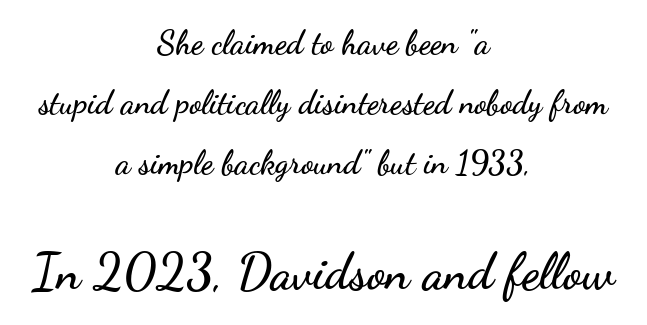
The face used here is a sans, in the tradition of grotesques and geometrics. No extra tracking has been applied to these lines. Between these two stacked blocks, the lower one wins on size. Notice how the passage keeps no hard edge, just a central spine. The zone under the glyphs is completely vacant.
